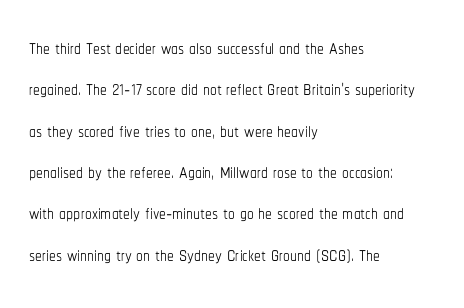
Q: Is the text bold? A: No.
Q: Is the text italic (slanted)? A: No, it is upright.
Q: Is the text underlined? A: No.
Q: How is the paragraph aligned? A: Left-aligned.
Q: Is the spacing between letters normal or unusually wide? A: Normal.
Q: Is the spacing between lines tight, normal or loose? A: Normal.
